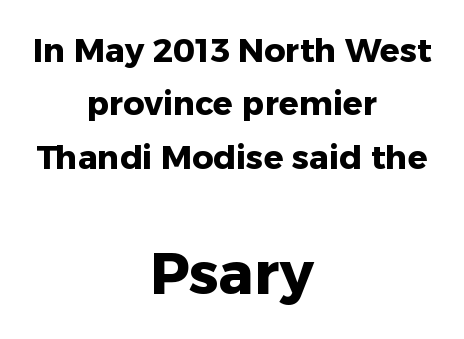
The image shows 58 px heavy sans-serif type, upright; set centered, normal line spacing (1.62x), normal letter spacing, not underlined; the second (bottom) block is 1.76x larger; low stroke contrast and a medium x-height.
